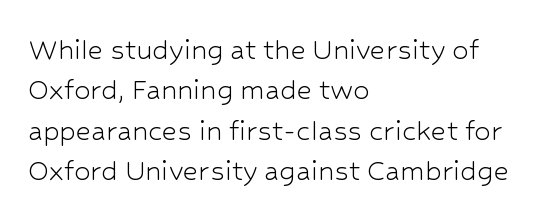
The image shows 33 px light sans-serif type, upright; set left-aligned, line spacing 1.22x, normal letter spacing, not underlined; low stroke contrast and a medium x-height.
